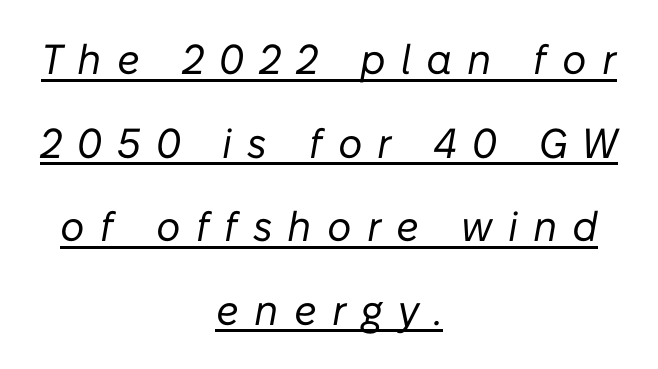
{"italic": "yes", "lean": "right", "slant_degrees": 10, "bold": "no", "weight": "regular", "width": "normal", "stroke_contrast": "low", "x_height": "medium", "monospaced": "no", "underline": "yes", "align": "center", "line_spacing": "loose", "line_spacing_ratio": 1.99, "letter_spacing": "wide", "letter_spacing_em": 0.36, "glyph_px": 42}
